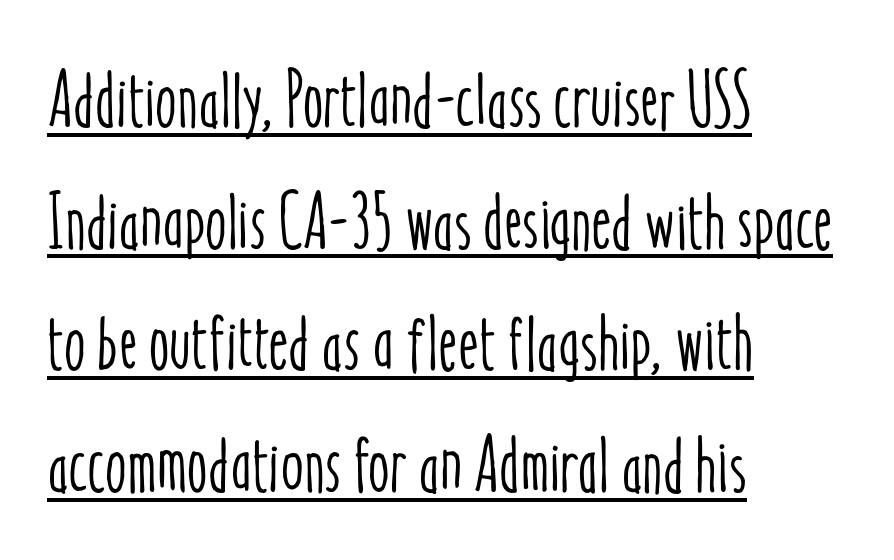
The image shows 78 px condensed type, upright; set left-aligned, normal line spacing (1.56x), normal letter spacing, underlined; low stroke contrast and a medium x-height.
